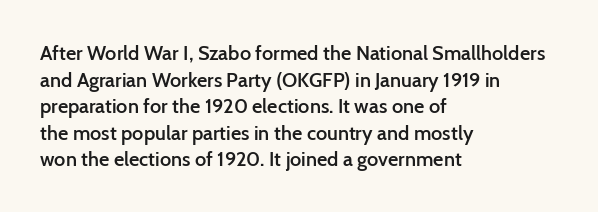
The image shows 20 px text type, upright; set left-aligned, normal line spacing (1.33x), normal letter spacing, not underlined.
